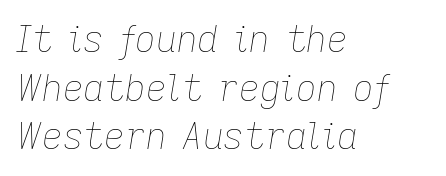
The image shows 36 px thin type, italic (leaning right); set left-aligned, normal line spacing (1.35x), normal letter spacing, not underlined; low stroke contrast and a medium x-height.
